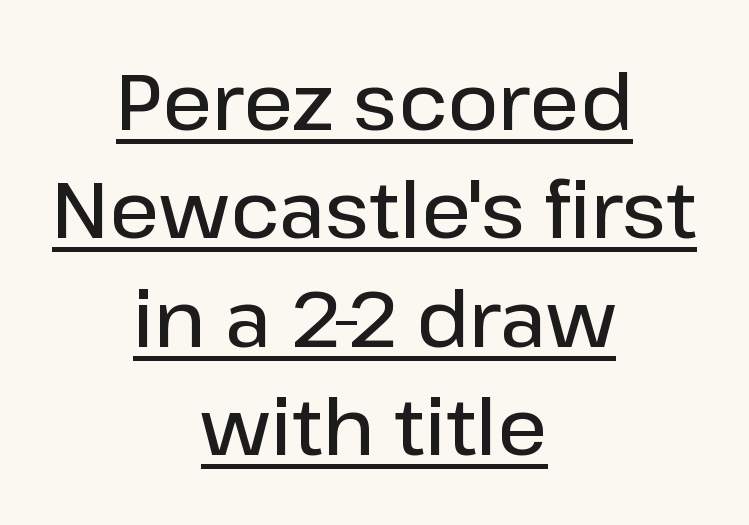
The image shows 78 px semibold sans-serif type, upright; set centered, normal line spacing (1.39x), normal letter spacing, underlined; low stroke contrast and a medium x-height.
